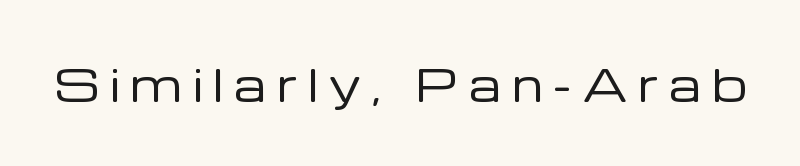
{"serif": "no", "italic": "no", "bold": "no", "weight": "regular", "width": "normal", "stroke_contrast": "low", "x_height": "medium", "monospaced": "no", "underline": "no", "letter_spacing": "wide", "letter_spacing_em": 0.26, "glyph_px": 43}
